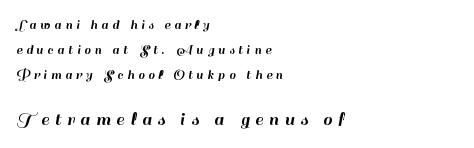
{"underline": "no", "align": "left", "line_spacing_ratio": 1.79, "letter_spacing": "wide", "letter_spacing_em": 0.29, "larger_block": "second", "size_ratio": 1.43, "glyph_px": 20}
